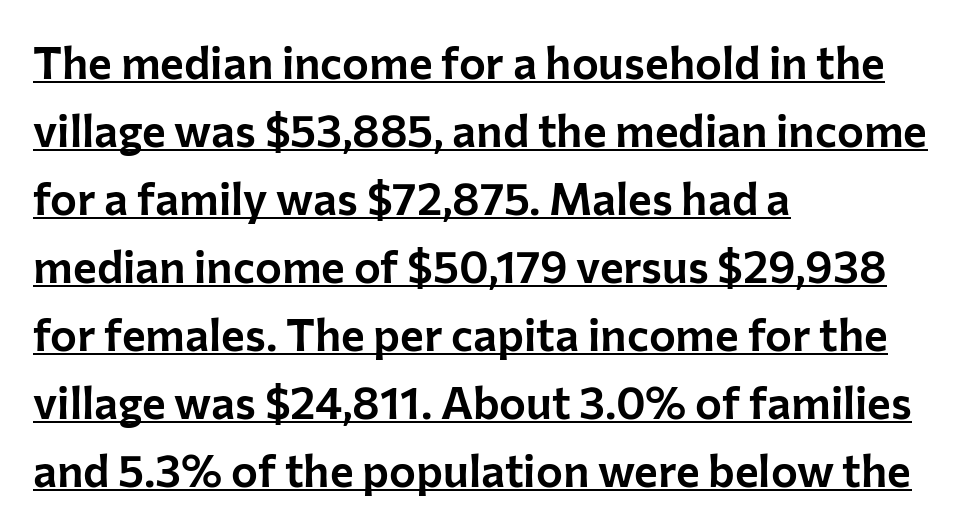
{"serif": "no", "italic": "no", "width": "normal", "stroke_contrast": "low", "x_height": "medium", "monospaced": "no", "underline": "yes", "align": "left", "line_spacing": "normal", "line_spacing_ratio": 1.51, "letter_spacing": "normal", "letter_spacing_em": 0.0, "glyph_px": 45}
